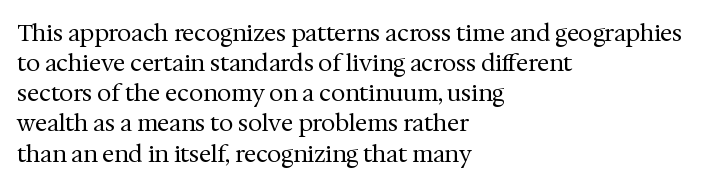
{"italic": "no", "bold": "no", "underline": "no", "align": "left", "line_spacing": "normal", "line_spacing_ratio": 1.31, "letter_spacing": "normal", "letter_spacing_em": 0.0, "glyph_px": 23}
